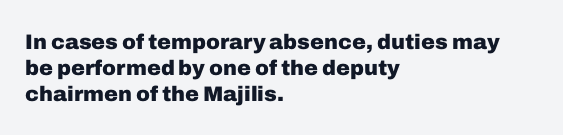
Q: Is the text bold? A: Yes.
Q: Is the text italic (slanted)? A: No, it is upright.
Q: Is the text underlined? A: No.
Q: How is the paragraph aligned? A: Left-aligned.
Q: Is the spacing between letters normal or unusually wide? A: Normal.
